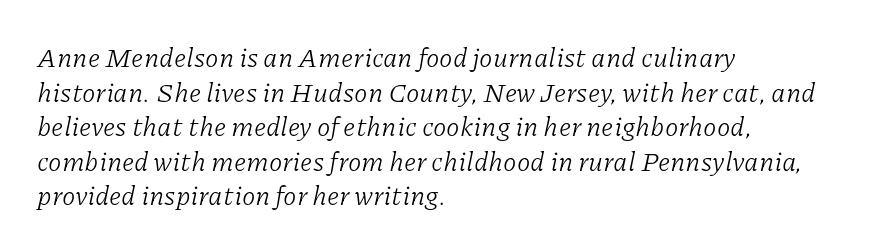
Q: Is the text bold? A: No.
Q: Is the text italic (slanted)? A: Yes, it leans right by about 11 degrees.
Q: Is the text underlined? A: No.
Q: How is the paragraph aligned? A: Left-aligned.
Q: Is the spacing between letters normal or unusually wide? A: Normal.
Q: Is the spacing between lines tight, normal or loose? A: Normal.
